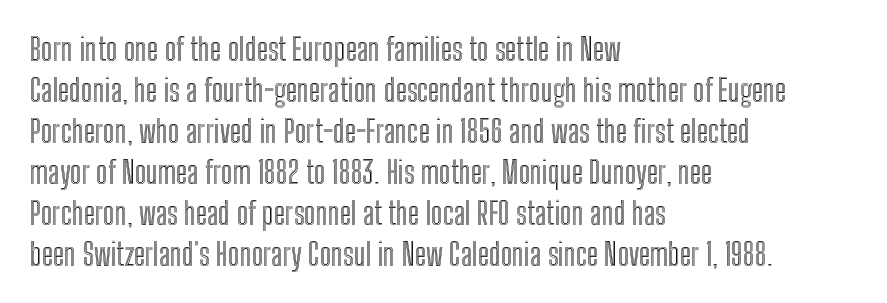
{"italic": "no", "width": "condensed", "x_height": "medium", "monospaced": "no", "underline": "no", "align": "left", "line_spacing": "normal", "line_spacing_ratio": 1.32, "letter_spacing": "normal", "letter_spacing_em": 0.0, "glyph_px": 31}
